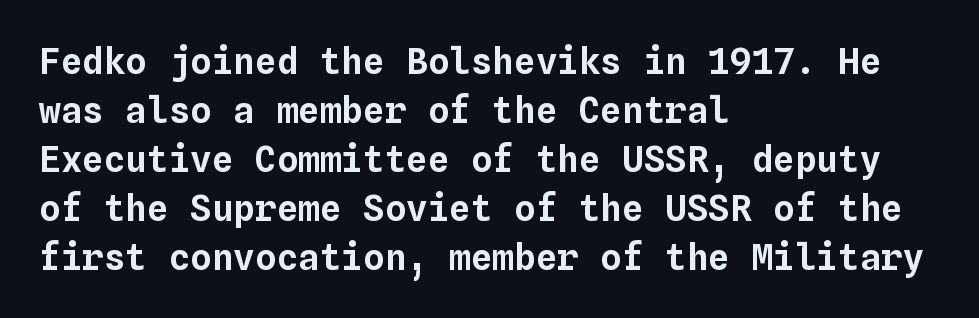
The space beneath each line is pristine and unruled. The lines sit at an ordinary, default distance from one another. Caption: multi-line text, flush left, ragged right. A typesetter would call this monospace, since all characters share one set width.
